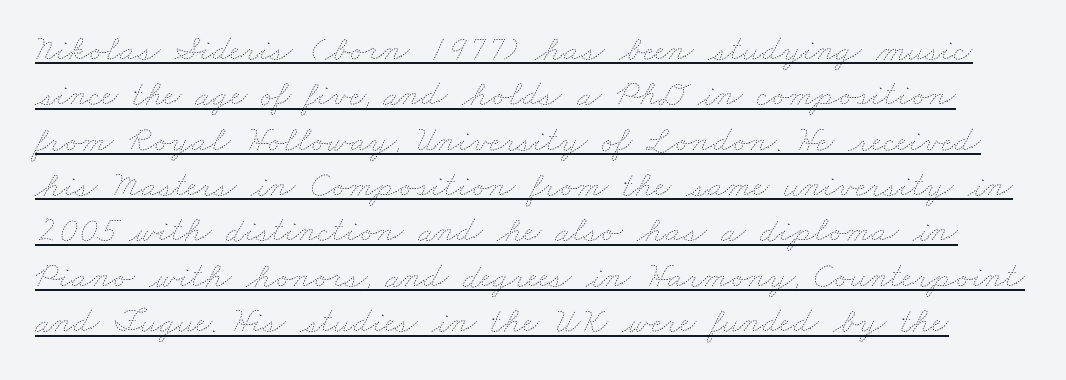
Q: Is the text bold? A: No.
Q: Is the text underlined? A: Yes.
Q: Is the spacing between letters normal or unusually wide? A: Normal.
Q: Is the spacing between lines tight, normal or loose? A: Normal.
Q: Width (condensed, normal, or wide)? A: Wide.
Q: Stroke contrast? A: Low.
Q: x-height? A: Small.
Q: Monospaced? A: No.
